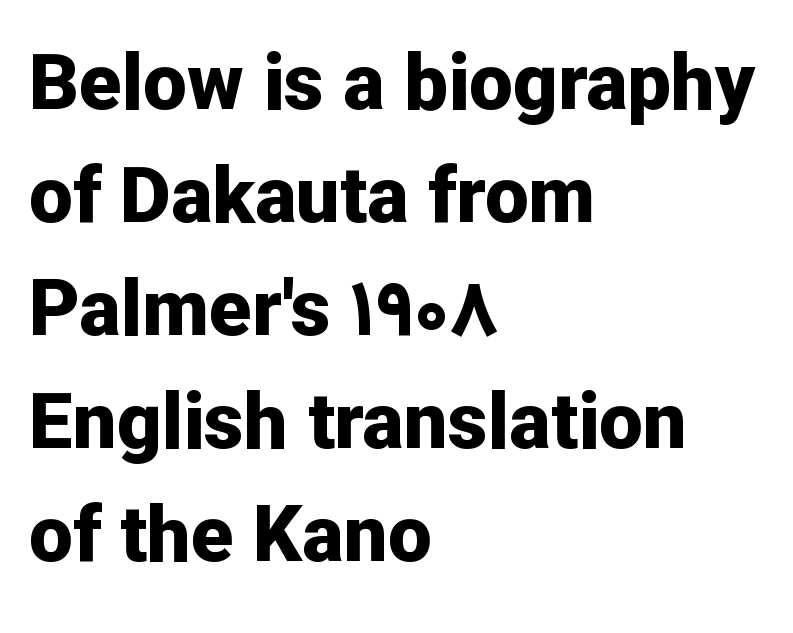
Q: Is the text bold? A: Yes.
Q: Is the text italic (slanted)? A: No, it is upright.
Q: Is the typeface a serif or a sans-serif typeface? A: Sans-serif.
Q: Is the text underlined? A: No.
Q: How is the paragraph aligned? A: Left-aligned.
Q: Is the spacing between letters normal or unusually wide? A: Normal.
Q: Is the spacing between lines tight, normal or loose? A: Normal.
Q: Width (condensed, normal, or wide)? A: Normal.
Q: Stroke contrast? A: Low.
Q: x-height? A: Medium.
Q: Monospaced? A: No.
